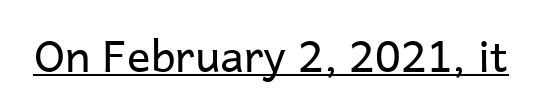
{"serif": "no", "italic": "no", "bold": "no", "weight": "regular", "width": "normal", "stroke_contrast": "low", "x_height": "medium", "monospaced": "no", "underline": "yes", "letter_spacing": "normal", "letter_spacing_em": 0.0, "glyph_px": 44}
